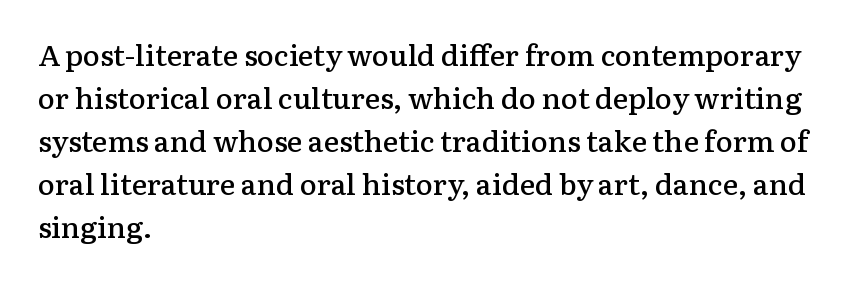
Q: Is the text bold? A: Semi-bold.
Q: Is the text italic (slanted)? A: No, it is upright.
Q: Is the typeface a serif or a sans-serif typeface? A: Serif.
Q: Is the text underlined? A: No.
Q: How is the paragraph aligned? A: Left-aligned.
Q: Is the spacing between letters normal or unusually wide? A: Normal.
Q: Is the spacing between lines tight, normal or loose? A: Normal.
Q: Width (condensed, normal, or wide)? A: Normal.
Q: Stroke contrast? A: Low.
Q: x-height? A: Medium.
Q: Monospaced? A: No.
